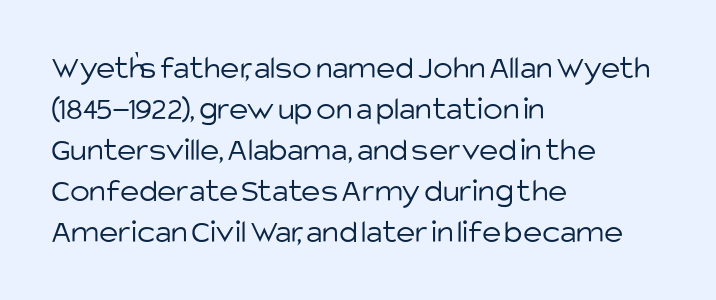
Q: Is the text bold? A: No.
Q: Is the text italic (slanted)? A: No, it is upright.
Q: Is the typeface a serif or a sans-serif typeface? A: Sans-serif.
Q: Is the text underlined? A: No.
Q: How is the paragraph aligned? A: Left-aligned.
Q: Is the spacing between letters normal or unusually wide? A: Normal.
Q: Width (condensed, normal, or wide)? A: Normal.
Q: Stroke contrast? A: Low.
Q: x-height? A: Large.
Q: Monospaced? A: No.
